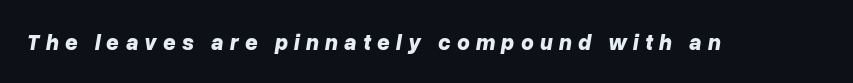
The image shows 22 px bold type, italic (leaning right); set unusually wide letter spacing (+0.28 em), not underlined.
